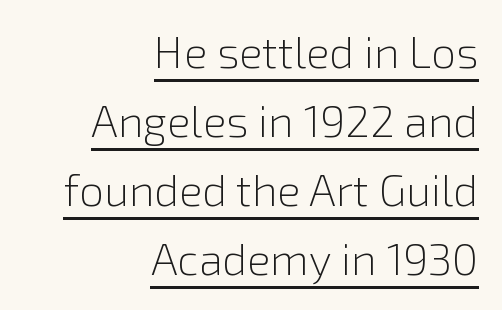
A student would call this right alignment; a typographer would say flush right, rag left. Descenders here cross a horizontal rule under the line. Character widths vary here, with narrow letters taking less room than wide ones. Summary of weight: not heavy and not bold.
